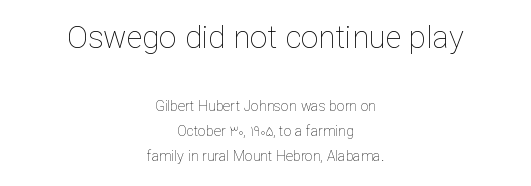
The image shows 31 px thin type, upright; set centered, line spacing 1.79x, normal letter spacing, not underlined; the first (top) block is 2.21x larger; low stroke contrast and a medium x-height.
